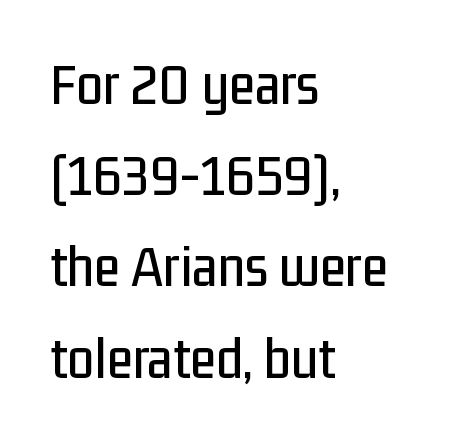
The image shows 60 px condensed sans-serif type, upright; set left-aligned, normal line spacing (1.52x), normal letter spacing, not underlined; low stroke contrast and a medium x-height.
